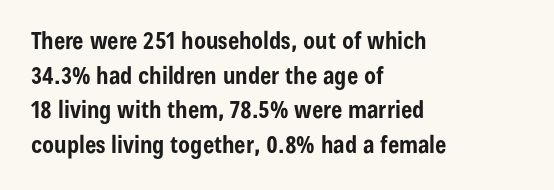
{"italic": "no", "bold": "yes", "underline": "no", "align": "left", "line_spacing": "normal", "line_spacing_ratio": 1.44, "letter_spacing": "normal", "letter_spacing_em": 0.0, "glyph_px": 24}
